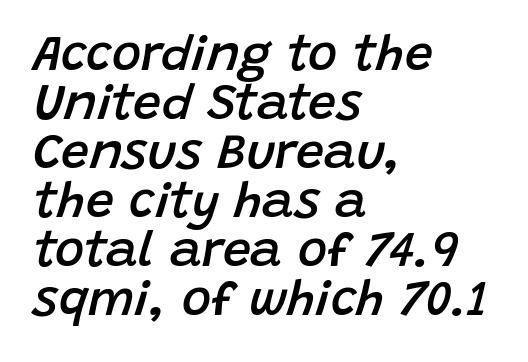
{"italic": "yes", "lean": "right", "slant_degrees": 15, "bold": "semi", "weight": "semibold", "width": "normal", "stroke_contrast": "low", "x_height": "large", "monospaced": "no", "underline": "no", "align": "left", "line_spacing": "tight", "line_spacing_ratio": 0.98, "letter_spacing": "normal", "letter_spacing_em": 0.0, "glyph_px": 50}
